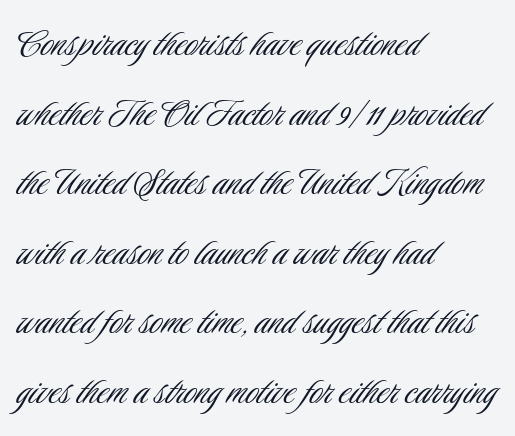
Q: Is the text bold? A: No.
Q: Is the text italic (slanted)? A: Yes.
Q: Is the typeface a serif or a sans-serif typeface? A: Sans-serif.
Q: Is the text underlined? A: No.
Q: How is the paragraph aligned? A: Left-aligned.
Q: Is the spacing between letters normal or unusually wide? A: Normal.
Q: Is the spacing between lines tight, normal or loose? A: Normal.
Q: Width (condensed, normal, or wide)? A: Condensed.
Q: Stroke contrast? A: Low.
Q: x-height? A: Small.
Q: Monospaced? A: No.
